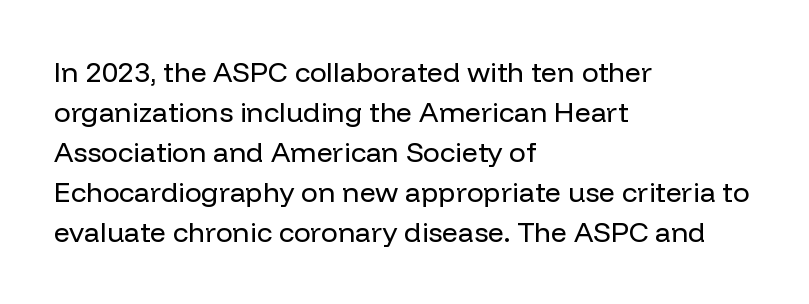
{"serif": "no", "italic": "no", "bold": "no", "weight": "regular", "width": "normal", "stroke_contrast": "low", "x_height": "medium", "monospaced": "no", "underline": "no", "align": "left", "line_spacing": "normal", "line_spacing_ratio": 1.43, "letter_spacing": "normal", "letter_spacing_em": 0.0, "glyph_px": 28}
